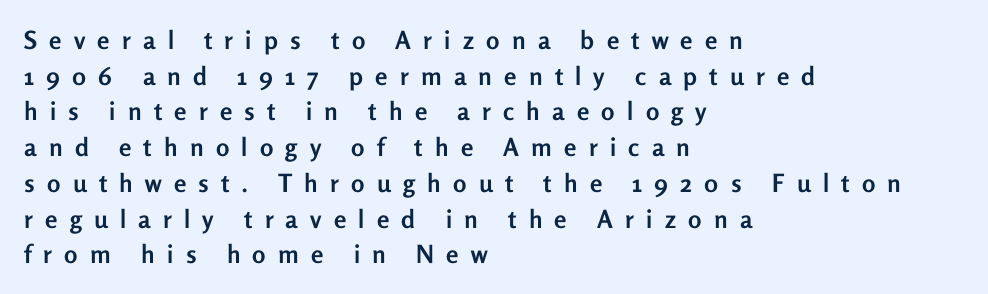
The image shows 25 px bold type, upright; set left-aligned, normal line spacing (1.43x), unusually wide letter spacing (+0.49 em), not underlined.
